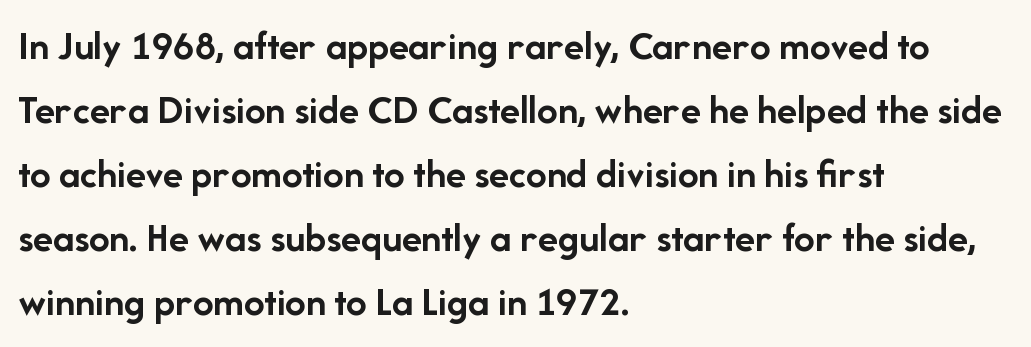
{"serif": "no", "italic": "no", "bold": "yes", "weight": "semibold", "width": "normal", "stroke_contrast": "low", "x_height": "medium", "monospaced": "no", "underline": "no", "align": "left", "line_spacing": "normal", "line_spacing_ratio": 1.56, "letter_spacing": "normal", "letter_spacing_em": 0.0, "glyph_px": 41}
